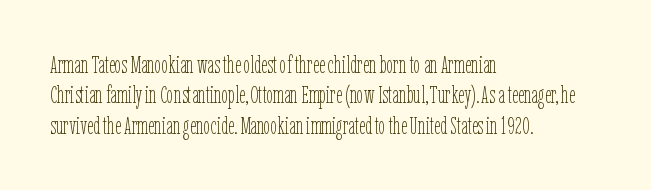
{"italic": "no", "bold": "no", "underline": "no", "align": "left", "line_spacing": "normal", "line_spacing_ratio": 1.27, "letter_spacing": "normal", "letter_spacing_em": 0.0, "glyph_px": 24}
